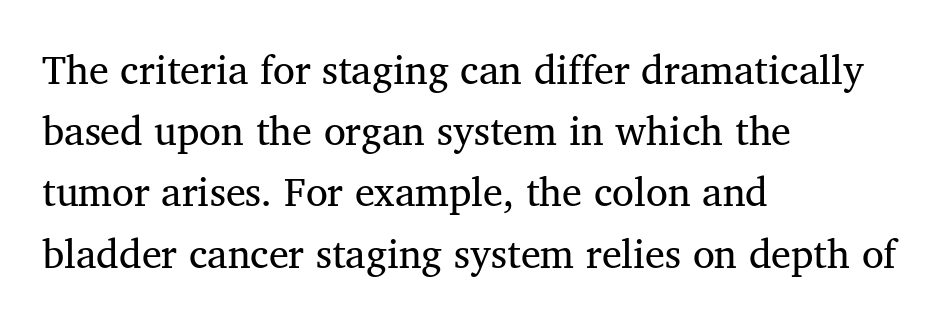
The image shows 40 px regular-weight serif type, upright; set left-aligned, normal line spacing (1.53x), normal letter spacing, not underlined; medium stroke contrast and a medium x-height.
